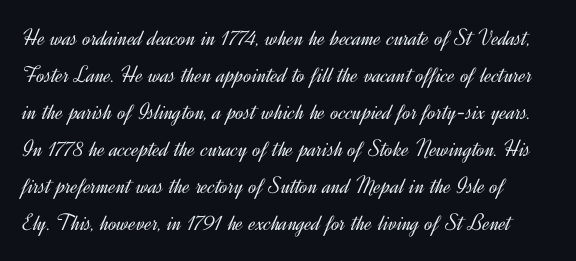
Q: Is the text bold? A: No.
Q: Is the text italic (slanted)? A: Yes.
Q: Is the text underlined? A: No.
Q: Is the spacing between letters normal or unusually wide? A: Normal.
Q: Is the spacing between lines tight, normal or loose? A: Normal.
